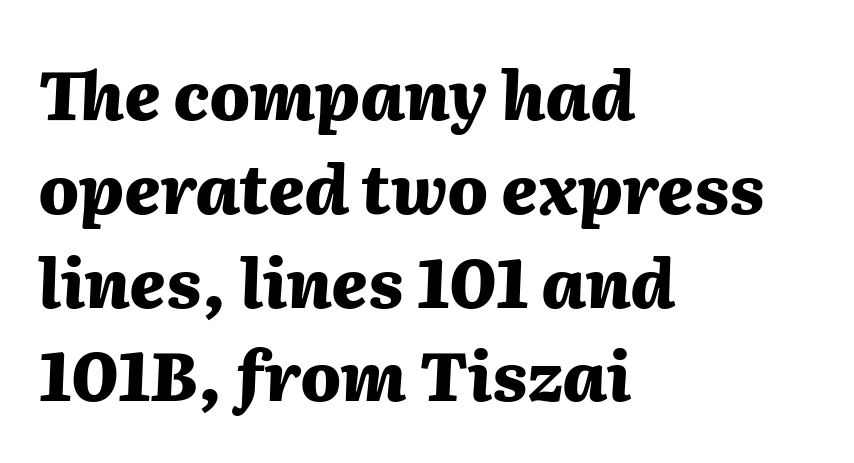
Q: Is the text bold? A: Yes.
Q: Is the text italic (slanted)? A: Yes, it leans right by about 2 degrees.
Q: Is the text underlined? A: No.
Q: How is the paragraph aligned? A: Left-aligned.
Q: Is the spacing between letters normal or unusually wide? A: Normal.
Q: Is the spacing between lines tight, normal or loose? A: Normal.
Q: Width (condensed, normal, or wide)? A: Normal.
Q: Stroke contrast? A: Medium.
Q: x-height? A: Medium.
Q: Monospaced? A: No.
